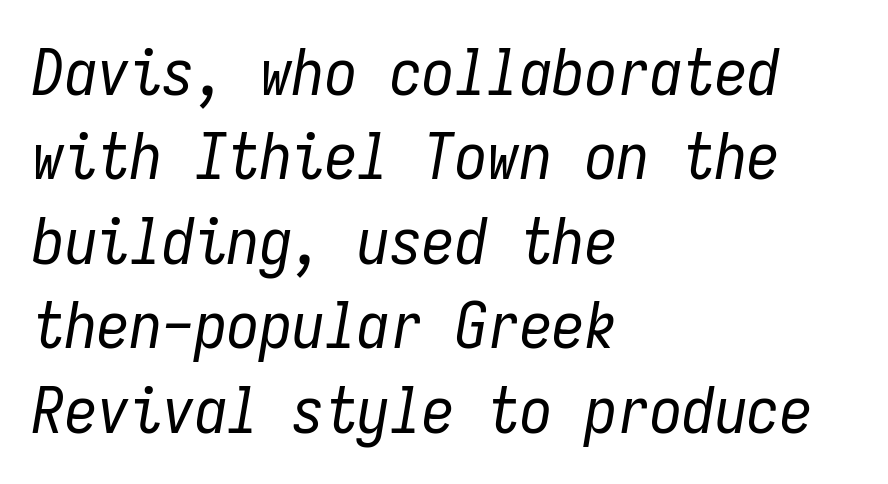
Letters rest on an invisible, unmarked baseline. Notice how the passage keeps a crisp vertical edge on the left only. The face used here is rendered with its standard letterfit. Each letter, wide or thin by design, is forced into the same width here.
